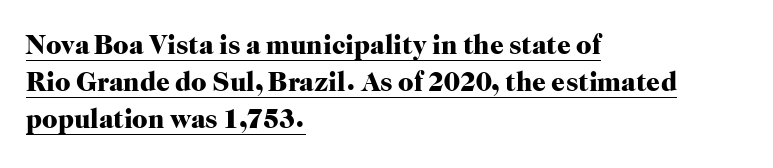
The specimen includes a rule beneath the text block's lines. Nobody touched the tracking dial on this one. The text block is weighted toward the left margin, trailing off unevenly rightward. The face used here has the dense, thick strokes of a bold.
